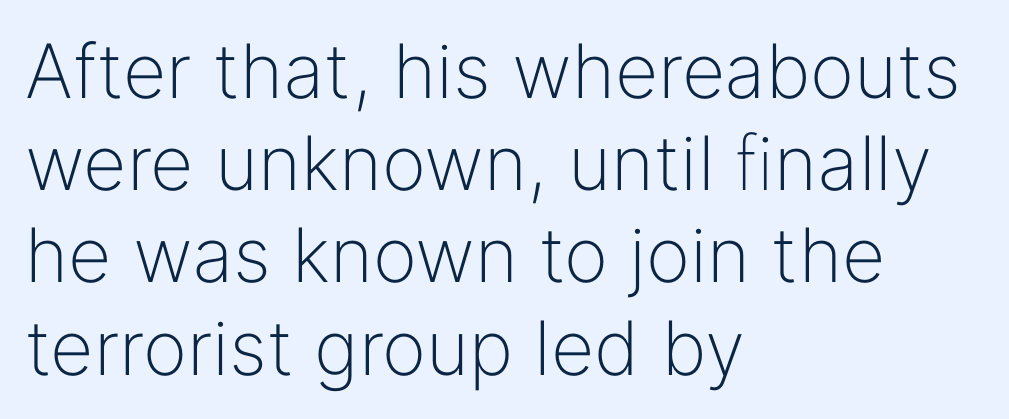
Q: Is the text bold? A: No.
Q: Is the text italic (slanted)? A: No, it is upright.
Q: Is the typeface a serif or a sans-serif typeface? A: Sans-serif.
Q: Is the text underlined? A: No.
Q: How is the paragraph aligned? A: Left-aligned.
Q: Is the spacing between letters normal or unusually wide? A: Normal.
Q: Width (condensed, normal, or wide)? A: Normal.
Q: Stroke contrast? A: Low.
Q: x-height? A: Medium.
Q: Monospaced? A: No.
